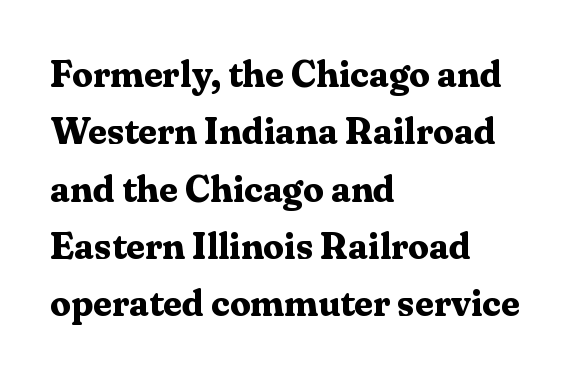
These lines keep a tight, regular rhythm from letter to letter. Stroke thickness is high; the sample reads as a true bold. A typesetter would mark this as roman, not italic. Line beginnings align vertically; line endings do not. The words here are not underlined. Honestly, the row spacing looks completely unremarkable.
